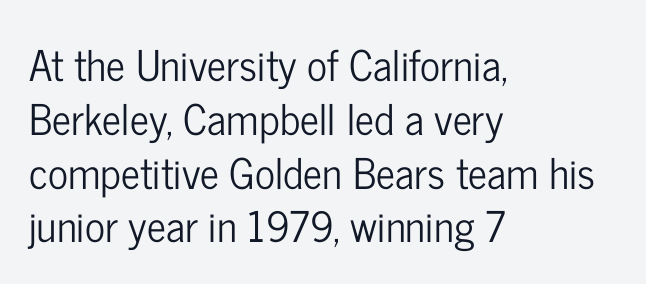
{"serif": "no", "italic": "no", "width": "condensed", "stroke_contrast": "low", "x_height": "medium", "monospaced": "no", "underline": "no", "align": "left", "line_spacing": "normal", "line_spacing_ratio": 1.28, "letter_spacing": "normal", "letter_spacing_em": 0.0, "glyph_px": 42}
